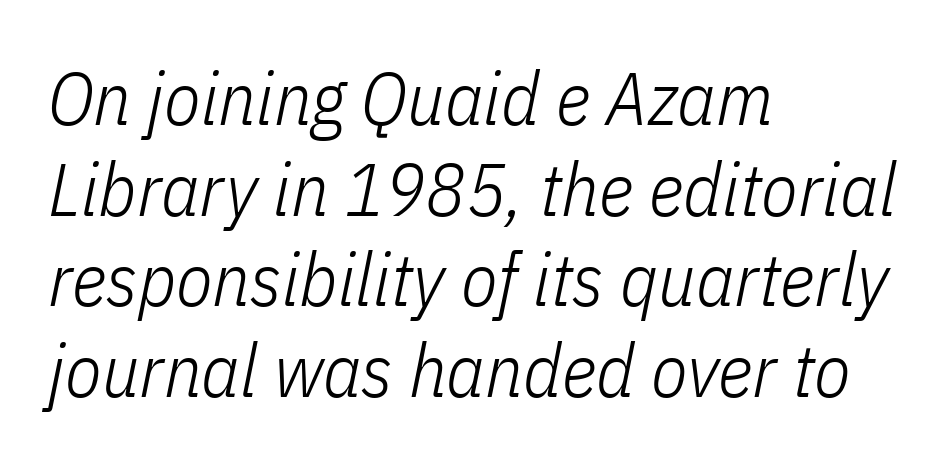
Would a proofreader flag this as italicized? Yes. These glyphs show unthickened strokes, regular width or finer. Standard letterfit; no display-style spreading of the glyphs. The passage shown is not underscored anywhere. Visually the block forms a straight wall on the left and a jagged coastline on the right.
